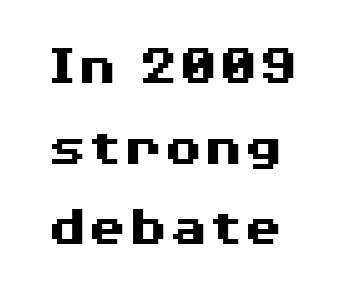
{"serif": "no", "italic": "no", "bold": "yes", "weight": "heavy", "width": "wide", "stroke_contrast": "medium", "x_height": "medium", "monospaced": "no", "underline": "no", "line_spacing": "normal", "line_spacing_ratio": 1.39, "letter_spacing": "normal", "letter_spacing_em": 0.0, "glyph_px": 58}
